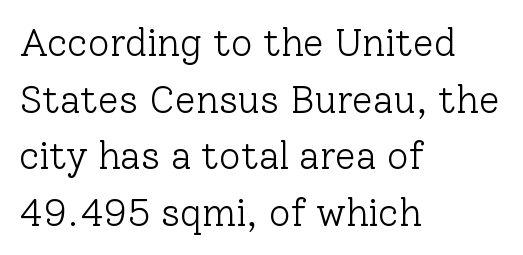
{"serif": "yes", "italic": "no", "bold": "no", "weight": "light", "width": "normal", "stroke_contrast": "low", "x_height": "medium", "monospaced": "no", "underline": "no", "align": "left", "line_spacing": "normal", "line_spacing_ratio": 1.49, "letter_spacing": "normal", "letter_spacing_em": 0.0, "glyph_px": 38}
